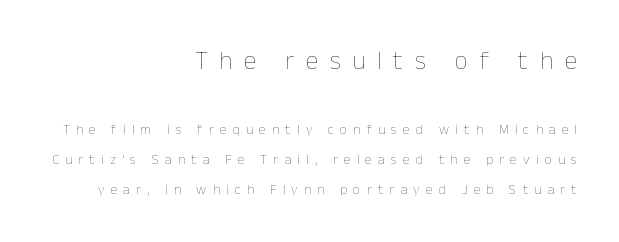
The image shows 26 px text type, upright; set right-aligned, loose line spacing (2.15x), unusually wide letter spacing (+0.44 em), not underlined; the first (top) block is 1.86x larger.
